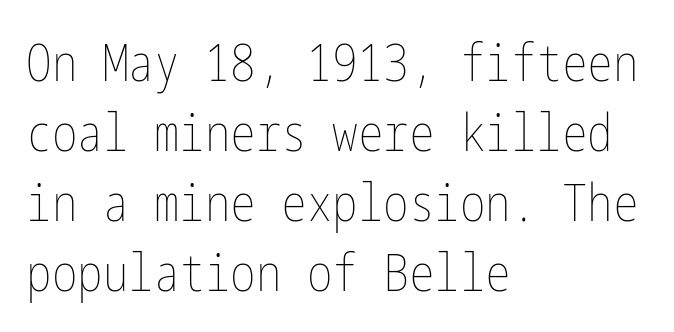
{"italic": "no", "bold": "no", "weight": "thin", "width": "condensed", "stroke_contrast": "low", "x_height": "medium", "underline": "no", "align": "left", "line_spacing": "normal", "line_spacing_ratio": 1.37, "letter_spacing": "normal", "letter_spacing_em": 0.0, "glyph_px": 51}
